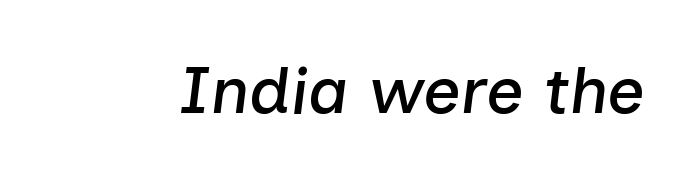
Q: Is the text italic (slanted)? A: Yes, it leans right by about 7 degrees.
Q: Is the text underlined? A: No.
Q: Is the spacing between letters normal or unusually wide? A: Normal.
Q: Width (condensed, normal, or wide)? A: Normal.
Q: Stroke contrast? A: Low.
Q: x-height? A: Medium.
Q: Monospaced? A: No.
